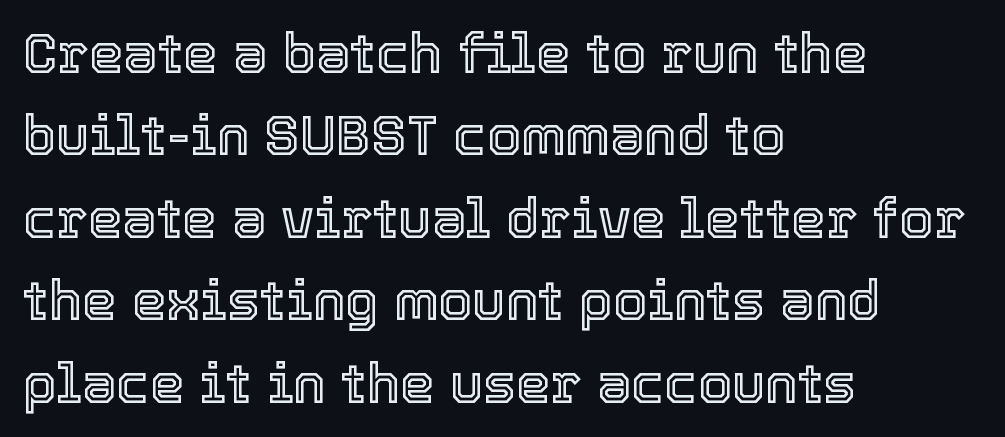
Q: Is the text italic (slanted)? A: No, it is upright.
Q: Is the text underlined? A: No.
Q: How is the paragraph aligned? A: Left-aligned.
Q: Is the spacing between letters normal or unusually wide? A: Normal.
Q: Is the spacing between lines tight, normal or loose? A: Normal.
Q: Width (condensed, normal, or wide)? A: Normal.
Q: x-height? A: Medium.
Q: Monospaced? A: No.
